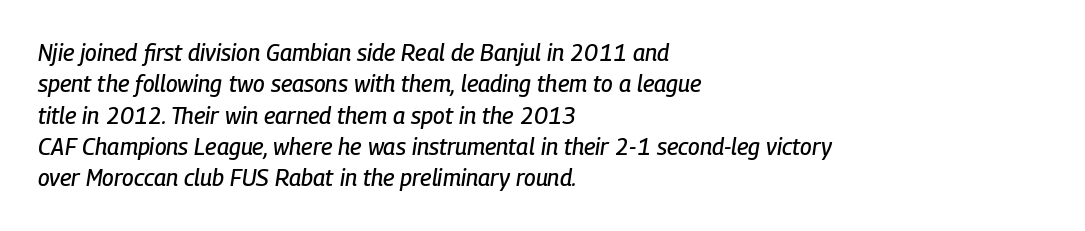
The image shows 23 px text type, italic (leaning right); set left-aligned, normal line spacing (1.36x), normal letter spacing, not underlined.
